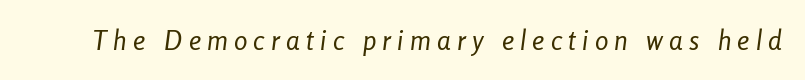
{"italic": "yes", "lean": "right", "slant_degrees": 8, "bold": "no", "underline": "no", "letter_spacing": "wide", "letter_spacing_em": 0.23, "glyph_px": 27}
